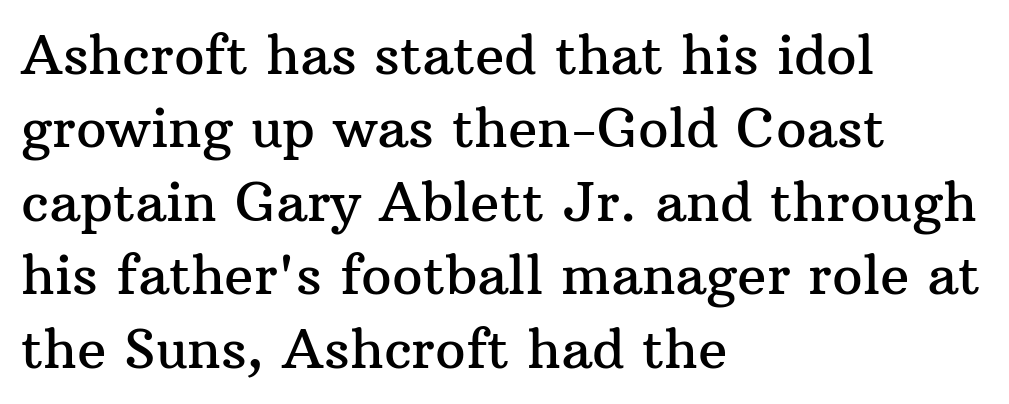
{"serif": "yes", "italic": "no", "width": "normal", "stroke_contrast": "medium", "x_height": "medium", "monospaced": "no", "underline": "no", "align": "left", "line_spacing": "normal", "line_spacing_ratio": 1.36, "letter_spacing": "normal", "letter_spacing_em": 0.0, "glyph_px": 54}
